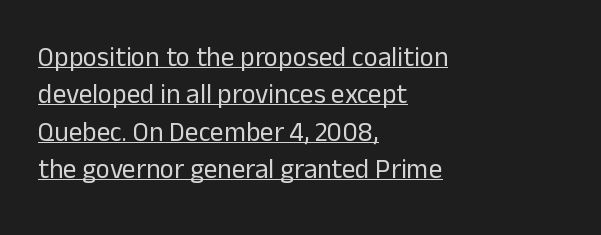
{"italic": "no", "bold": "no", "underline": "yes", "align": "left", "line_spacing": "normal", "line_spacing_ratio": 1.38, "letter_spacing": "normal", "letter_spacing_em": 0.0, "glyph_px": 27}
